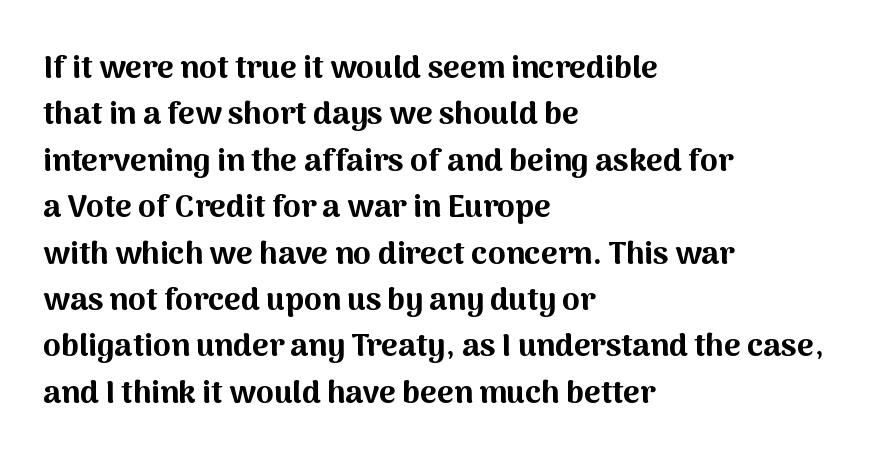
The image shows 32 px bold sans-serif type, upright; set left-aligned, normal line spacing (1.45x), normal letter spacing, not underlined; medium stroke contrast and a medium x-height.
